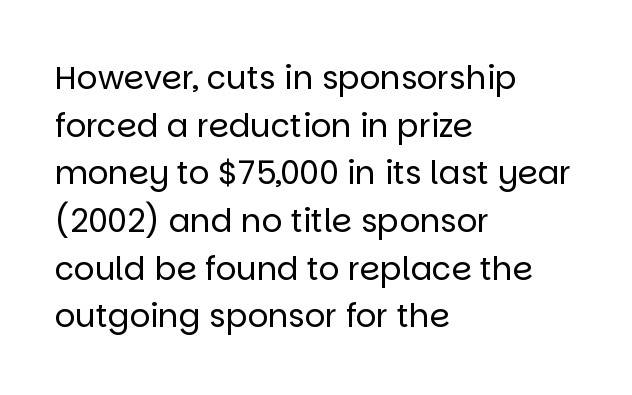
The image shows 32 px regular-weight sans-serif type, upright; set left-aligned, normal line spacing (1.49x), normal letter spacing, not underlined; low stroke contrast and a large x-height.
